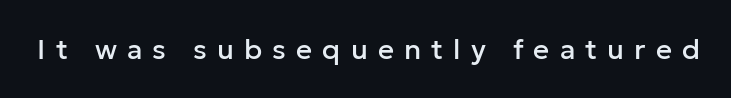
The gaps between neighbouring characters are conspicuously large. Letterform terminals end flat and unadorned throughout the passage. Looks like regular typesetting: each glyph gets only the width it needs. Only glyphs here, with clear space below each row. Characters remain perfectly vertical along every line.
